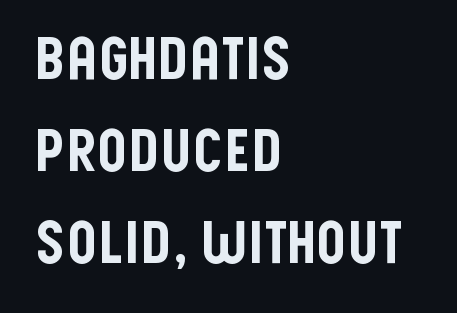
Each letter keeps its own natural width here, so spacing adapts to shape. Characters remain perfectly vertical along every line. Nobody touched the tracking dial on this one. Compared with typical paragraphs, the rows here are spaced about the same.
